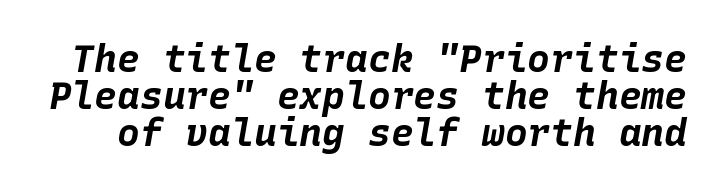
A typesetter would call this monospace, since all characters share one set width. The zone under the glyphs is completely vacant. On the weight axis this lands at bold, roughly 700. It's the slanting kind of type.
